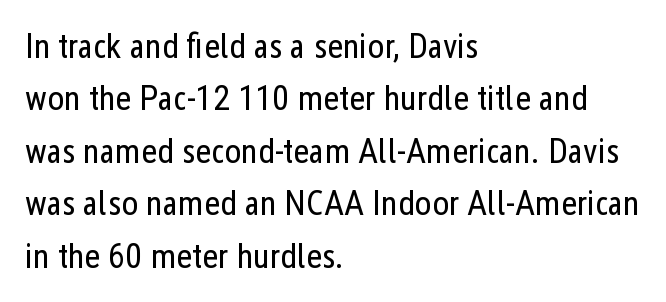
{"serif": "no", "italic": "no", "bold": "no", "weight": "regular", "width": "condensed", "stroke_contrast": "low", "x_height": "medium", "monospaced": "no", "underline": "no", "align": "left", "line_spacing": "normal", "line_spacing_ratio": 1.5, "letter_spacing": "normal", "letter_spacing_em": 0.0, "glyph_px": 35}
